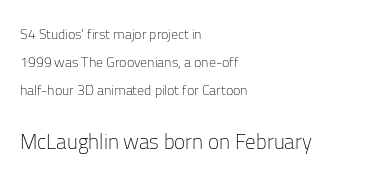
Q: Is the text bold? A: No.
Q: Is the text italic (slanted)? A: No, it is upright.
Q: Is the text underlined? A: No.
Q: How is the paragraph aligned? A: Left-aligned.
Q: Is the spacing between letters normal or unusually wide? A: Normal.
Q: Is the spacing between lines tight, normal or loose? A: Loose.
Q: Which block of text is set in a larger size, the first (top) or the second (bottom)? A: The second (bottom) one.
